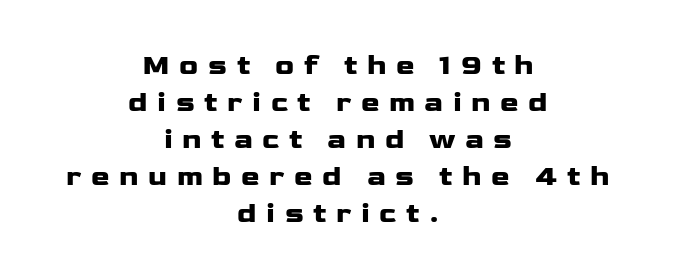
{"serif": "no", "italic": "no", "width": "wide", "stroke_contrast": "low", "x_height": "medium", "monospaced": "no", "underline": "no", "align": "center", "line_spacing": "normal", "line_spacing_ratio": 1.32, "letter_spacing": "wide", "letter_spacing_em": 0.34, "glyph_px": 28}
